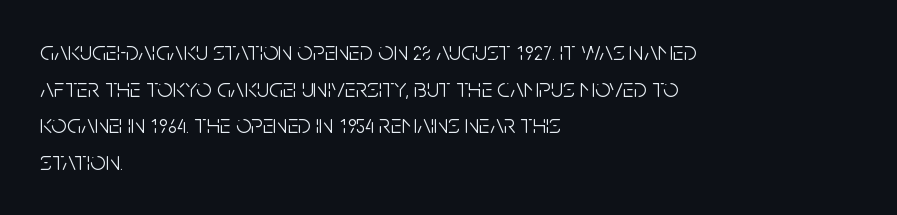
Q: Is the text bold? A: No.
Q: Is the text italic (slanted)? A: No, it is upright.
Q: Is the text underlined? A: No.
Q: How is the paragraph aligned? A: Left-aligned.
Q: Is the spacing between letters normal or unusually wide? A: Normal.
Q: Is the spacing between lines tight, normal or loose? A: Normal.
